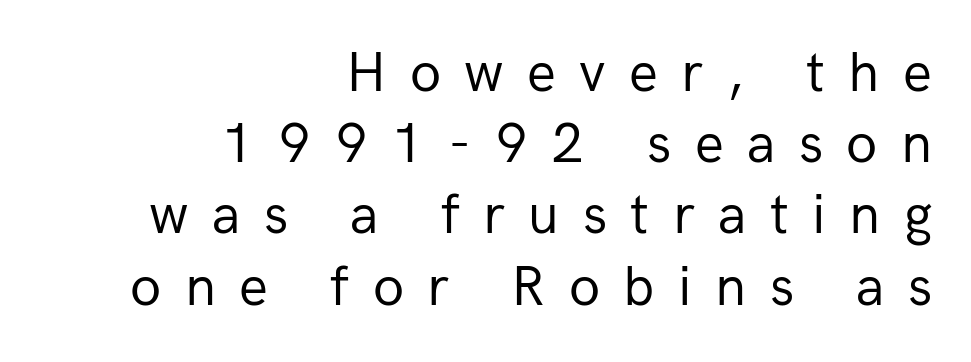
The image shows 57 px regular-weight sans-serif type, upright; set right-aligned, normal line spacing (1.25x), unusually wide letter spacing (+0.41 em), not underlined; low stroke contrast and a medium x-height.
